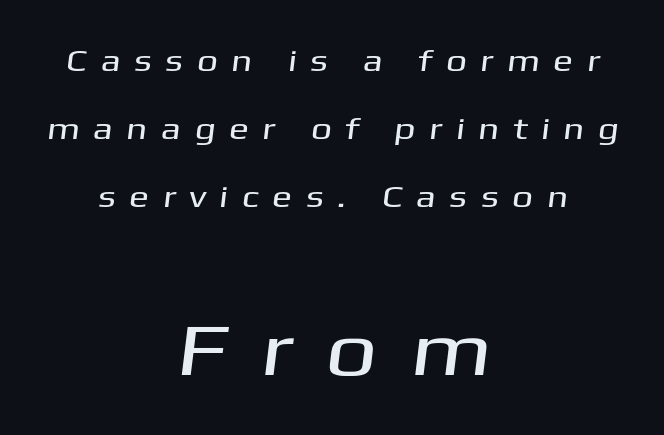
Q: Is the typeface a serif or a sans-serif typeface? A: Sans-serif.
Q: Is the text underlined? A: No.
Q: How is the paragraph aligned? A: Centered.
Q: Is the spacing between letters normal or unusually wide? A: Unusually wide.
Q: Is the spacing between lines tight, normal or loose? A: Loose.
Q: Which block of text is set in a larger size, the first (top) or the second (bottom)? A: The second (bottom) one.
Q: Width (condensed, normal, or wide)? A: Wide.
Q: Stroke contrast? A: Medium.
Q: x-height? A: Medium.
Q: Monospaced? A: No.
